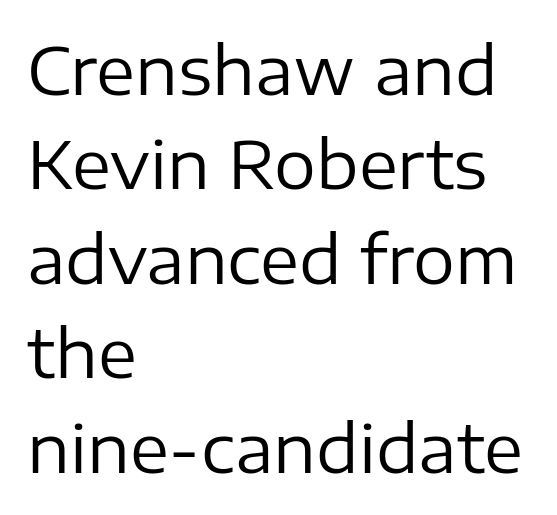
The image shows 66 px regular-weight sans-serif type, upright; set left-aligned, normal line spacing (1.43x), normal letter spacing, not underlined; low stroke contrast and a medium x-height.
